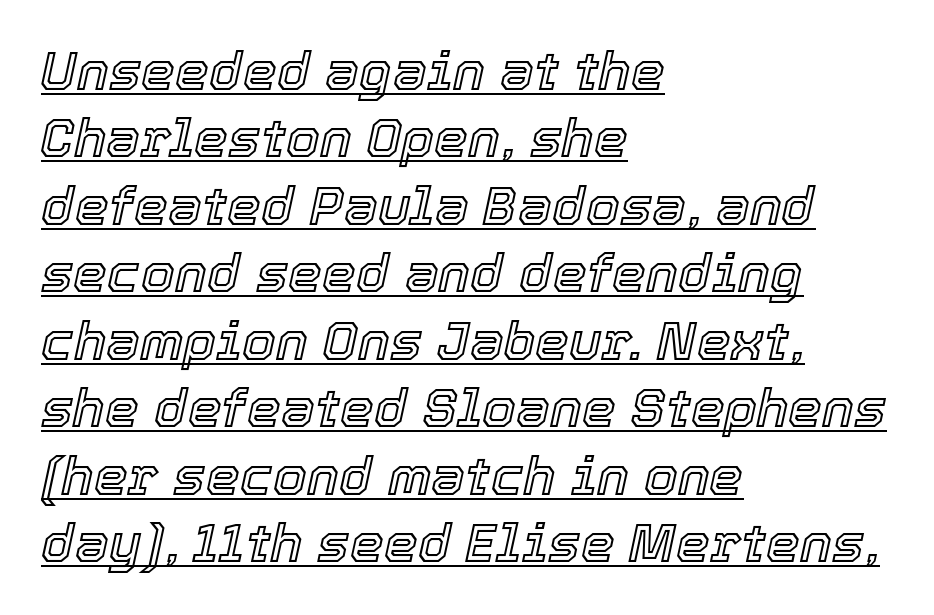
The image shows 54 px text type, italic (leaning right); set left-aligned, normal line spacing (1.25x), normal letter spacing, underlined; a medium x-height.
